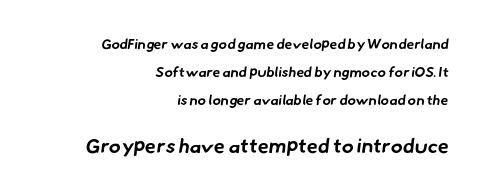
This sample uses plain, unmodified letter spacing. Each line ends at the same right margin while the left side varies. Chunky letters — that's bold for sure. The foot of each line stays bare and open. If you squint, the bottom block still reads clearly — it's the larger of the two.
